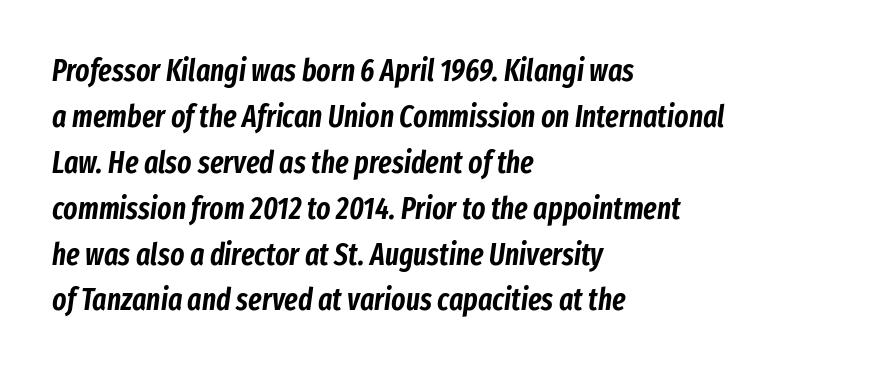
A typesetter would mark this as italic. The compositor pushed each line to the left boundary. Anything drawn beneath the words? Only blank space. Is there much room between lines? A standard amount, neither cramped nor airy. The passage shown is typed in a proportional face where columns would drift. The gaps between neighbouring characters are ordinary and unremarkable.
